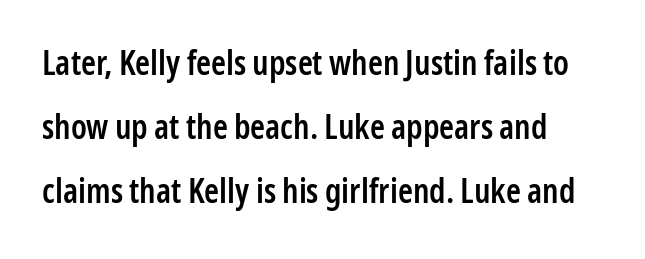
Tracking value appears to be zero — textbook default spacing. The axis of the letterforms is exactly vertical. Clear beneath every line of the passage. These lines are composed in type without serifs. Compared with an ordinary text face, these strokes are moderately heavier — a semibold.
